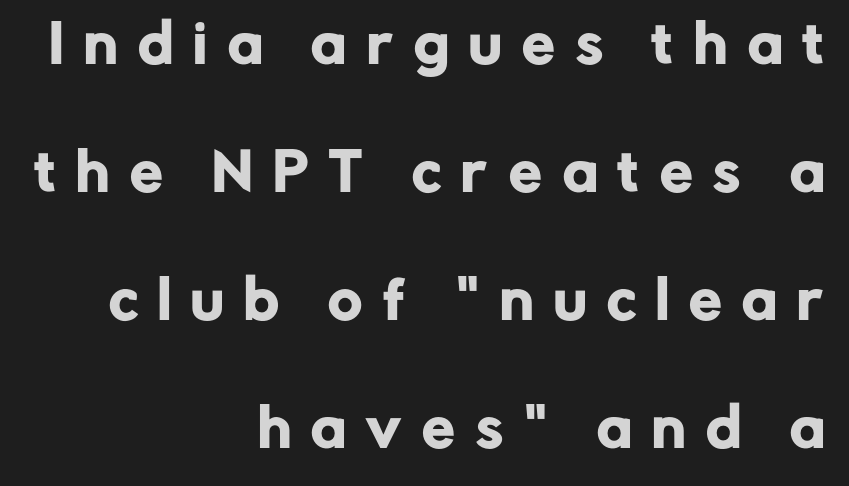
Students, note that the glyphs here are deliberately spaced far apart. This sample uses a sans-serif face. Just letters on the line, the space beneath them empty. Nope, not italic — everything's standing straight.
